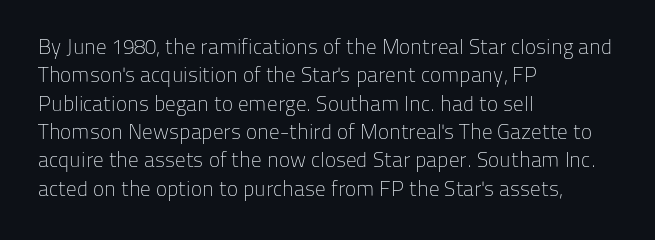
Q: Is the text bold? A: No.
Q: Is the text italic (slanted)? A: No, it is upright.
Q: Is the text underlined? A: No.
Q: How is the paragraph aligned? A: Left-aligned.
Q: Is the spacing between letters normal or unusually wide? A: Normal.
Q: Is the spacing between lines tight, normal or loose? A: Normal.
